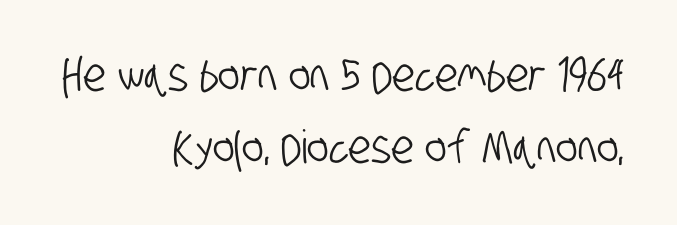
{"serif": "no", "width": "condensed", "stroke_contrast": "low", "x_height": "large", "monospaced": "no", "underline": "no", "align": "right", "line_spacing": "normal", "line_spacing_ratio": 1.56, "letter_spacing": "normal", "letter_spacing_em": 0.0, "glyph_px": 46}
